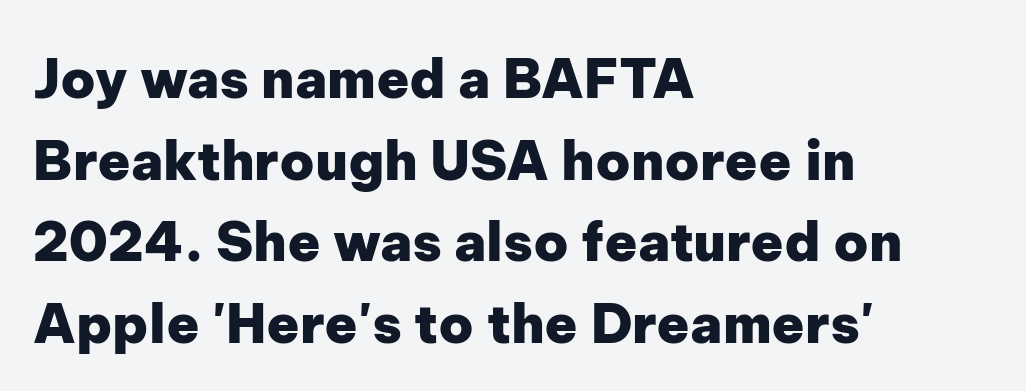
Summary of vertical rhythm: regular, with standard interline spacing. Plenty of ink on the page — the face is bold. No italicization has been applied; the sample stays upright. The setting favours the left margin, as ordinary paragraphs usually do. The type is set solid horizontally, with unmodified tracking. You could not count columns in this text — the font is proportionally spaced.
